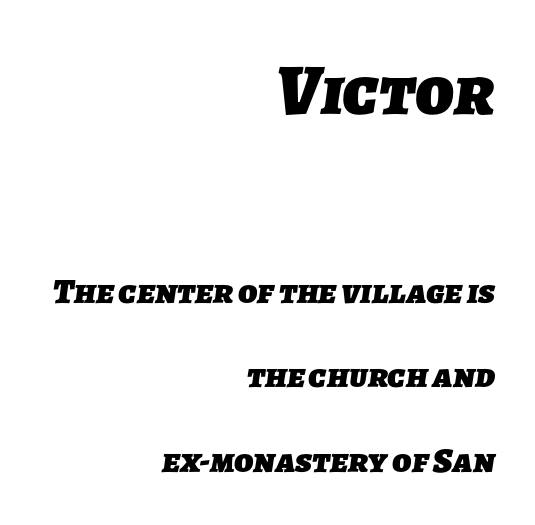
{"serif": "no", "bold": "yes", "weight": "heavy", "width": "normal", "stroke_contrast": "low", "x_height": "medium", "monospaced": "no", "underline": "no", "align": "right", "line_spacing": "loose", "line_spacing_ratio": 2.34, "letter_spacing": "normal", "letter_spacing_em": 0.0, "larger_block": "first", "size_ratio": 2.0, "glyph_px": 72}
